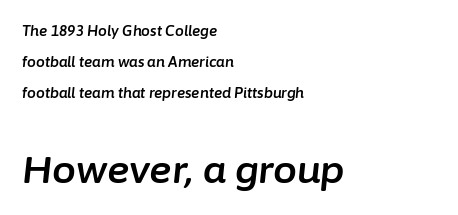
This sample has the flowing, uneven cadence of proportional lettering. Tall strokes in this sample are angled rather than plumb. A classic flush-left, rag-right setting is used for this passage. The passage shown has conventional tracking throughout. The later block is typeset at a bigger size than the earlier block. A clean baseline with only descenders dipping below it.
